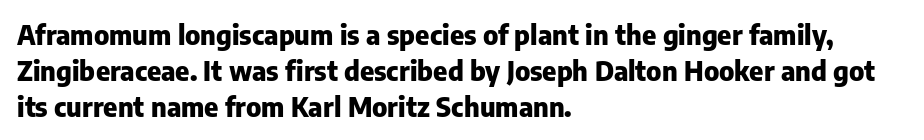
The image shows 27 px bold type, upright; set left-aligned, normal line spacing (1.33x), normal letter spacing, not underlined.
